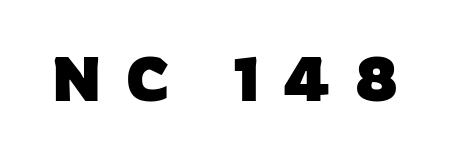
{"serif": "no", "italic": "no", "bold": "yes", "weight": "heavy", "width": "normal", "stroke_contrast": "low", "x_height": "medium", "monospaced": "no", "underline": "no", "letter_spacing": "wide", "letter_spacing_em": 0.4, "glyph_px": 61}
